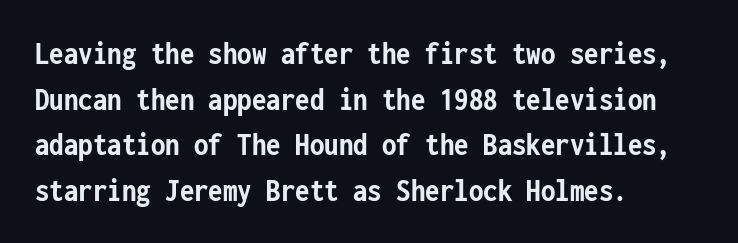
{"serif": "no", "italic": "no", "bold": "yes", "weight": "semibold", "width": "condensed", "stroke_contrast": "low", "x_height": "medium", "monospaced": "yes", "underline": "no", "align": "left", "line_spacing": "normal", "line_spacing_ratio": 1.38, "letter_spacing": "normal", "letter_spacing_em": 0.0, "glyph_px": 33}
